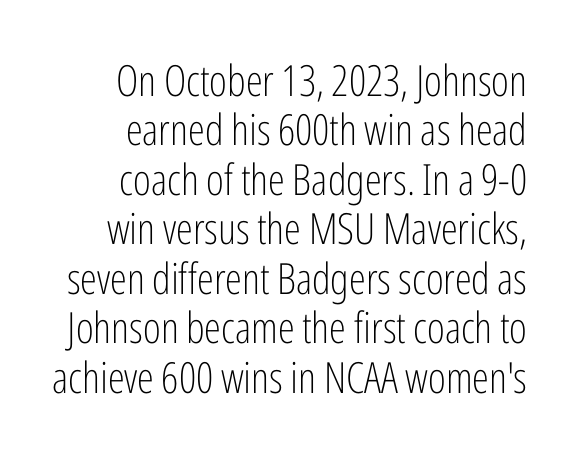
Quick note: underline off. Nothing unusual about the tracking: characters are spaced as the font intends. The line-height multiplier appears low, near solid setting. This is not heavy type; no bold has been used.
